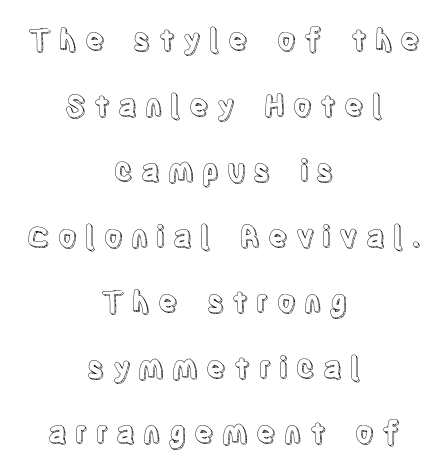
The image shows 29 px condensed type, upright; set centered, loose line spacing (2.26x), unusually wide letter spacing (+0.27 em), not underlined; a large x-height.
